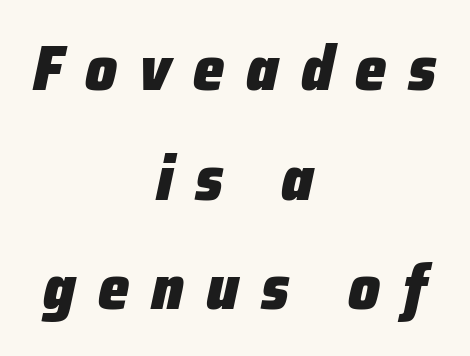
{"italic": "yes", "lean": "right", "slant_degrees": 12, "bold": "yes", "weight": "heavy", "width": "normal", "stroke_contrast": "low", "x_height": "medium", "monospaced": "no", "underline": "no", "align": "center", "line_spacing_ratio": 1.74, "letter_spacing": "wide", "letter_spacing_em": 0.35, "glyph_px": 63}
